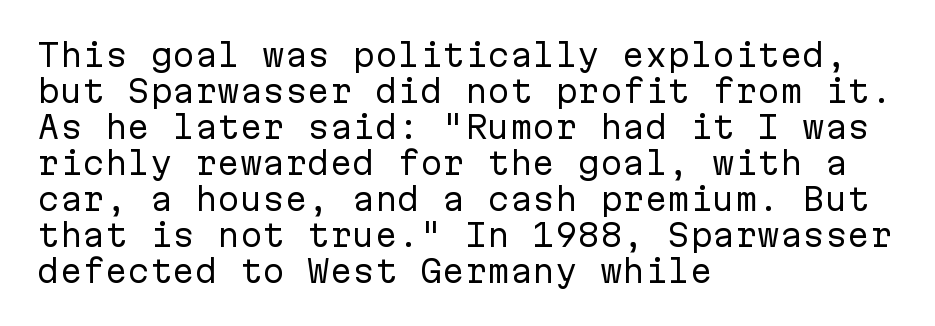
Words appear dense and cohesive because spacing is normal. Is there any slant? The stems are plumb. Stems here are at most as thick as an everyday book face. The space directly below the letters is spotless. The letters march in equal steps, a hallmark of fixed-pitch type.
